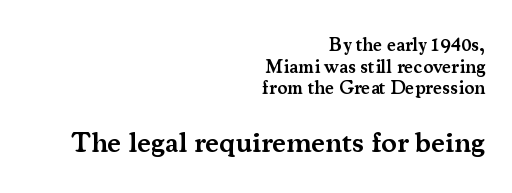
Q: Is the text bold? A: Semi-bold.
Q: Is the text italic (slanted)? A: No, it is upright.
Q: Is the typeface a serif or a sans-serif typeface? A: Serif.
Q: Is the text underlined? A: No.
Q: How is the paragraph aligned? A: Right-aligned.
Q: Is the spacing between letters normal or unusually wide? A: Normal.
Q: Is the spacing between lines tight, normal or loose? A: Tight.
Q: Which block of text is set in a larger size, the first (top) or the second (bottom)? A: The second (bottom) one.
Q: Width (condensed, normal, or wide)? A: Normal.
Q: Stroke contrast? A: Medium.
Q: x-height? A: Small.
Q: Monospaced? A: No.
